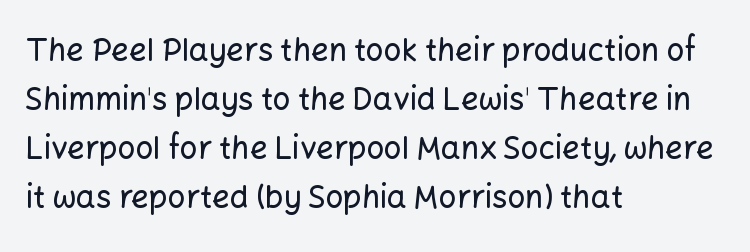
In CSS terms this would be text-align: left. The block of text has a typical density, with ordinary space between rows. No feet cap the strokes, marking this as sans-serif type. Varying glyph widths throughout — classic text-font behaviour. Underlining? Definitely not there. The type is set solid horizontally, with unmodified tracking.
